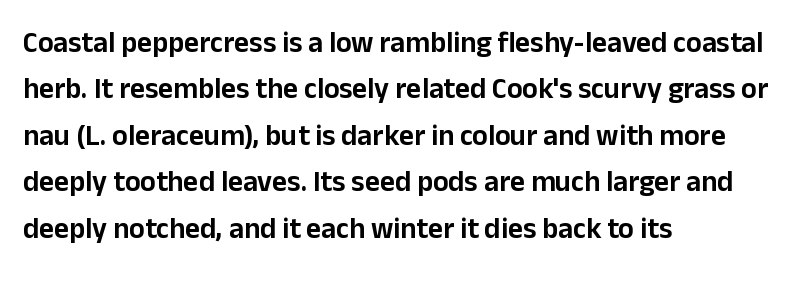
The image shows 29 px sans-serif type, upright; set left-aligned, normal line spacing (1.6x), normal letter spacing, not underlined; low stroke contrast and a medium x-height.
